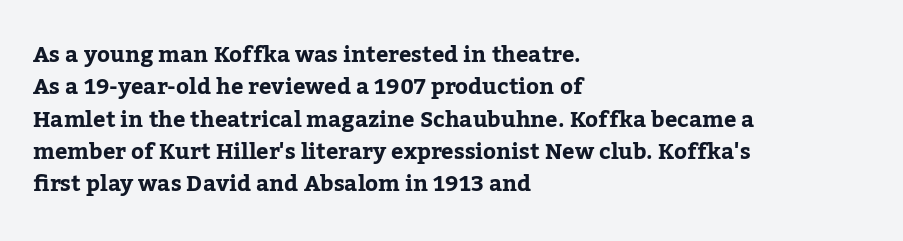
Bare-footed words on every line. The space between consecutive lines is moderate. Caption: standard tracking, unaltered. The lettering holds an erect, upright posture throughout. The text block is weighted toward the left margin, trailing off unevenly rightward.
